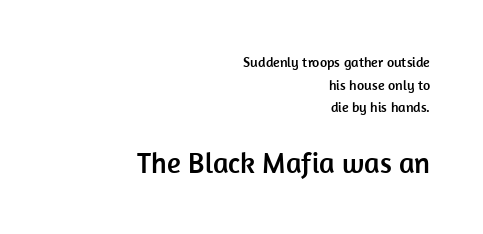
Tall strokes in this sample are plumb rather than angled. Rule under the text: the space is simply empty. This layout puts the modest block above and the oversized block below. The letters carry no serifs — their stems end cleanly without finishing strokes. The lines are quadded right. This sample has the flowing, uneven cadence of proportional lettering.
